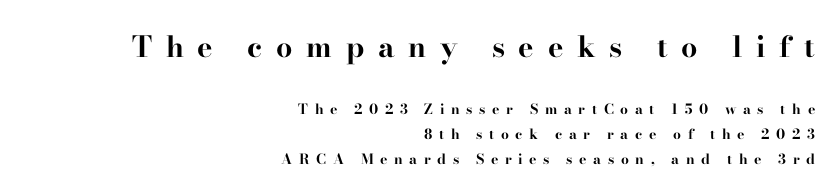
{"serif": "yes", "italic": "no", "bold": "yes", "weight": "bold", "width": "wide", "stroke_contrast": "high", "x_height": "small", "monospaced": "no", "underline": "no", "align": "right", "line_spacing_ratio": 1.76, "letter_spacing": "wide", "letter_spacing_em": 0.47, "larger_block": "first", "size_ratio": 2.07, "glyph_px": 29}
